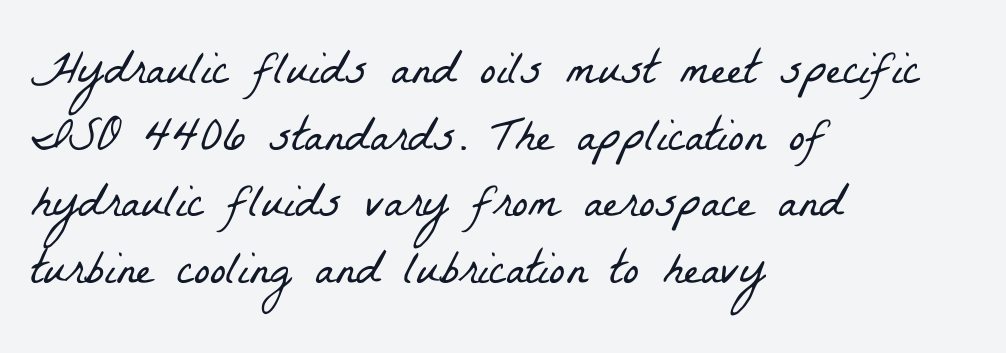
Compared with typical paragraphs, the rows here are spaced about the same. The face used here is seriffed, in the tradition of book romans. Type without underlining. Teacher's note: observe the even left margin — that is flush-left alignment. Note the varied advance widths — an 'i' is clearly narrower than an 'm'.
